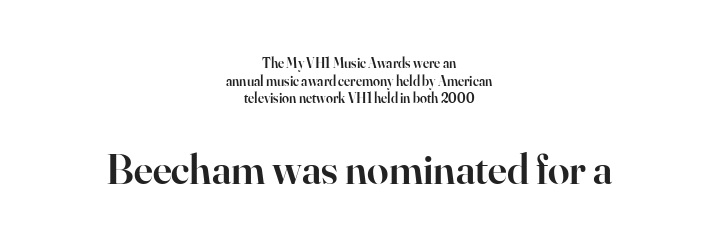
The image shows 43 px semibold serif type, upright; set centered, normal line spacing (1.26x), normal letter spacing, not underlined; the second (bottom) block is 3.07x larger; high stroke contrast and a small x-height.
